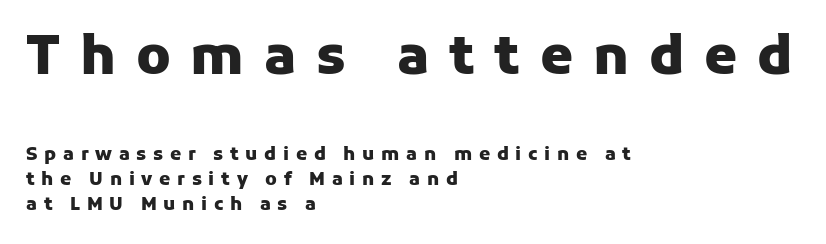
The image shows 53 px heavy sans-serif type, upright; set left-aligned, normal line spacing (1.4x), unusually wide letter spacing (+0.37 em), not underlined; the first (top) block is 2.94x larger; low stroke contrast and a medium x-height.
